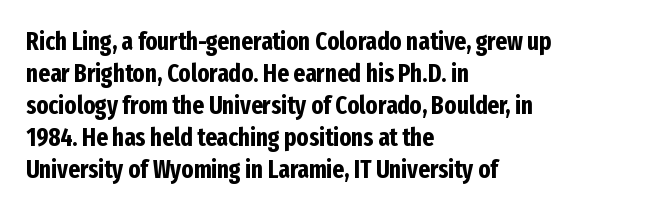
The typesetter chose a ragged-right arrangement here. The line texture is even and compact thanks to regular tracking. Summary of weight: heavy, a full bold. Vertically, the passage feels balanced, rows spaced as you'd expect. In terms of posture, this sample is upright.
